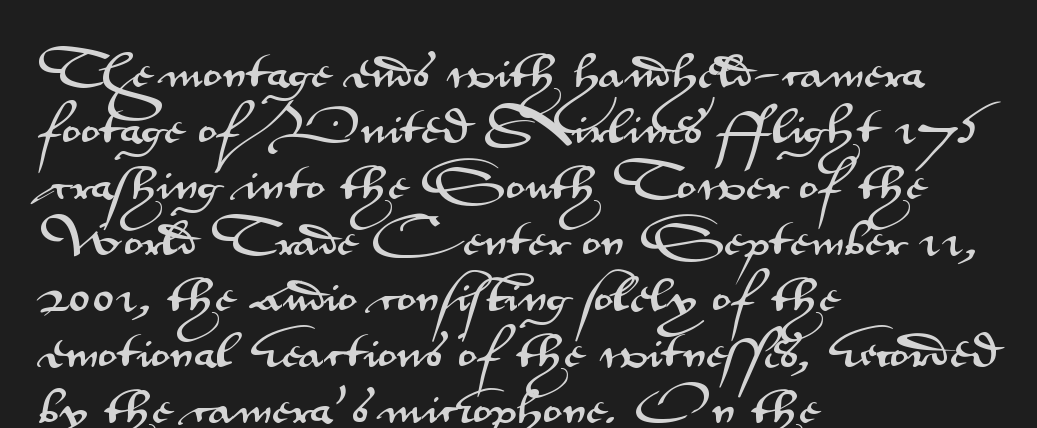
Q: Is the text italic (slanted)? A: Yes.
Q: Is the typeface a serif or a sans-serif typeface? A: Sans-serif.
Q: Is the text underlined? A: No.
Q: How is the paragraph aligned? A: Left-aligned.
Q: Is the spacing between letters normal or unusually wide? A: Normal.
Q: Is the spacing between lines tight, normal or loose? A: Normal.
Q: Width (condensed, normal, or wide)? A: Wide.
Q: Stroke contrast? A: Medium.
Q: x-height? A: Small.
Q: Monospaced? A: No.
